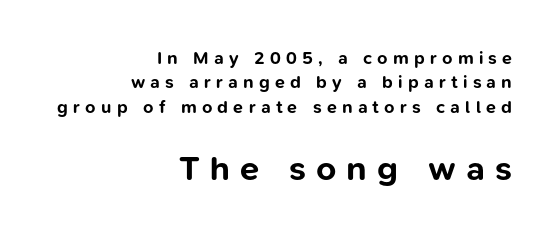
Does extra space separate the letters? Yes, quite a lot of it. The rows are spaced the way most documents space them. Beneath every word, the page is bare. These two chunks differ in scale, with the bottom chunk taking the larger measure. Check where the strokes stop: nothing finishes them off — pure sans. Does the copy run flush right? Yes — the right margin is perfectly even.
